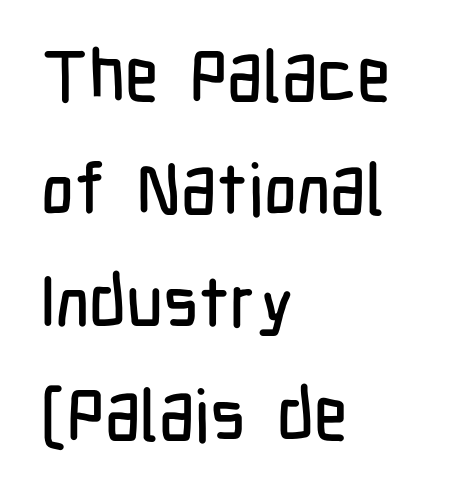
{"serif": "no", "italic": "no", "width": "condensed", "stroke_contrast": "low", "x_height": "medium", "monospaced": "no", "underline": "no", "align": "left", "line_spacing": "normal", "line_spacing_ratio": 1.59, "letter_spacing": "normal", "letter_spacing_em": 0.0, "glyph_px": 71}
